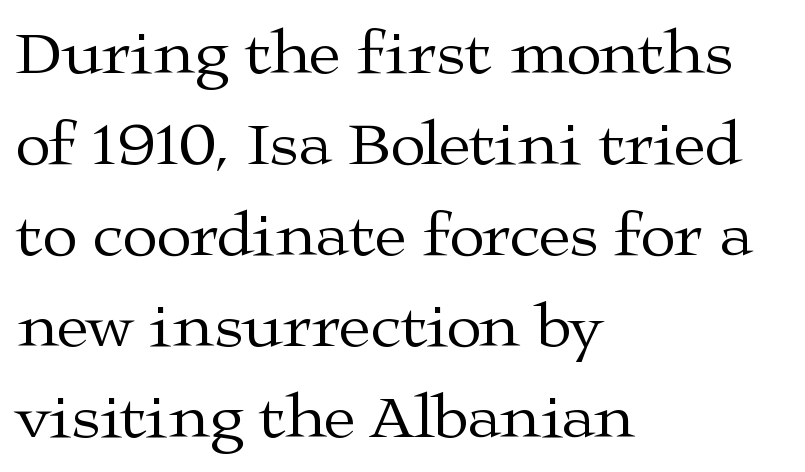
{"serif": "yes", "italic": "no", "bold": "no", "weight": "regular", "width": "wide", "stroke_contrast": "medium", "x_height": "medium", "monospaced": "no", "underline": "no", "align": "left", "line_spacing": "normal", "line_spacing_ratio": 1.42, "letter_spacing": "normal", "letter_spacing_em": 0.0, "glyph_px": 64}
